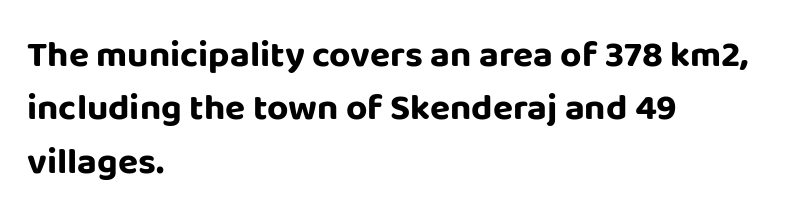
{"serif": "no", "italic": "no", "bold": "yes", "weight": "bold", "width": "normal", "stroke_contrast": "low", "x_height": "large", "monospaced": "no", "underline": "no", "align": "left", "line_spacing": "normal", "line_spacing_ratio": 1.44, "letter_spacing": "normal", "letter_spacing_em": 0.0, "glyph_px": 37}
